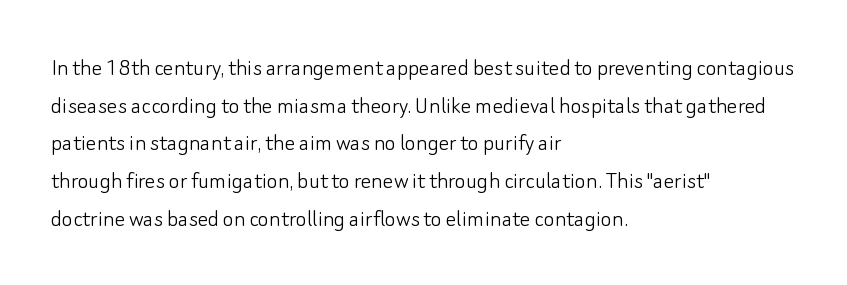
This sample is left-justified, so line endings fall wherever the words run out. Short note: letters normally spaced. These lines were composed using upright roman letters. Nothing heavy about these letters — not bold at all. The glyphs are unaccompanied by any horizontal stroke below them. Quick note: interline space is typical.
